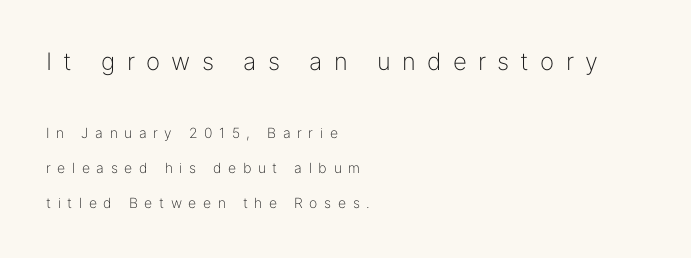
Posture: vertical. Caption: expanded tracking, letters set apart. Widely set lines give the paragraph a tall, airy silhouette. Quick note: underline off. Is the lower block the larger one? No — the upper block carries the bigger type.
